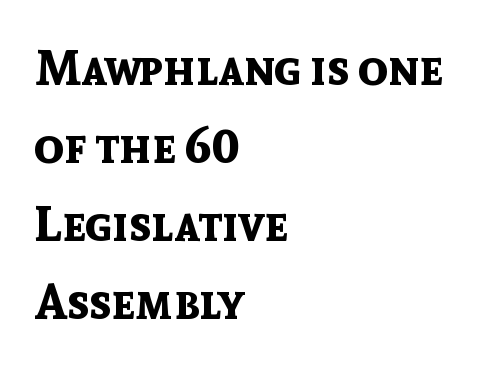
Does the type have serifs? No, each stem ends abruptly. The letters advance in unequal steps, a hallmark of proportional type. Every stem runs plumb, perpendicular to the baseline. If you measured baseline to baseline, you'd find a middling distance.
